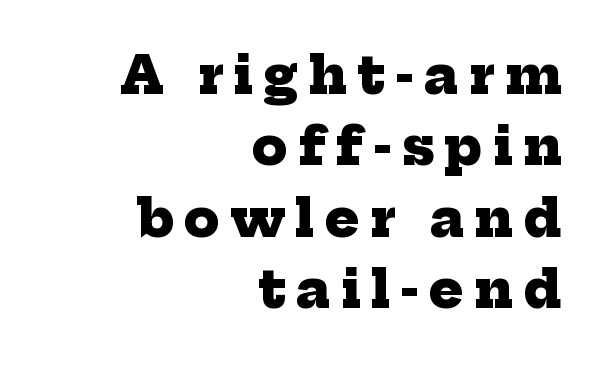
Q: Is the text bold? A: Yes.
Q: Is the typeface a serif or a sans-serif typeface? A: Serif.
Q: Is the text underlined? A: No.
Q: How is the paragraph aligned? A: Right-aligned.
Q: Is the spacing between letters normal or unusually wide? A: Unusually wide.
Q: Is the spacing between lines tight, normal or loose? A: Normal.
Q: Width (condensed, normal, or wide)? A: Normal.
Q: Stroke contrast? A: Low.
Q: x-height? A: Medium.
Q: Monospaced? A: No.
